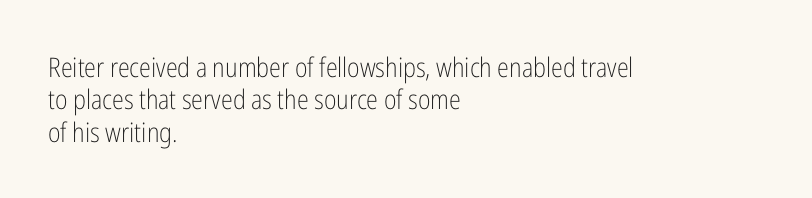
Q: Is the text bold? A: No.
Q: Is the text italic (slanted)? A: No, it is upright.
Q: Is the text underlined? A: No.
Q: How is the paragraph aligned? A: Left-aligned.
Q: Is the spacing between letters normal or unusually wide? A: Normal.
